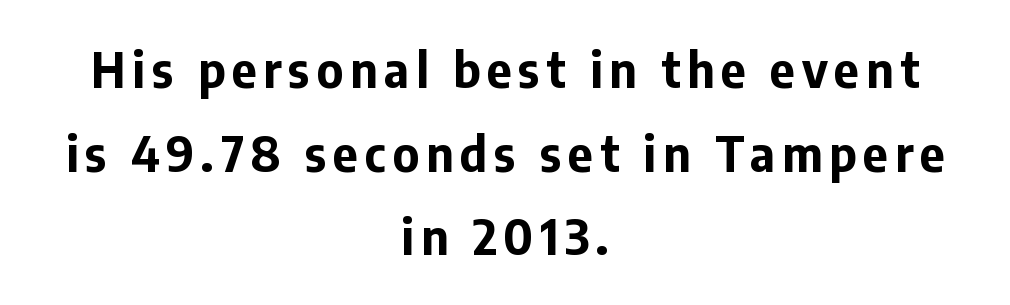
The image shows 48 px bold sans-serif type, upright; set centered, line spacing 1.74x, not underlined; low stroke contrast and a medium x-height.
